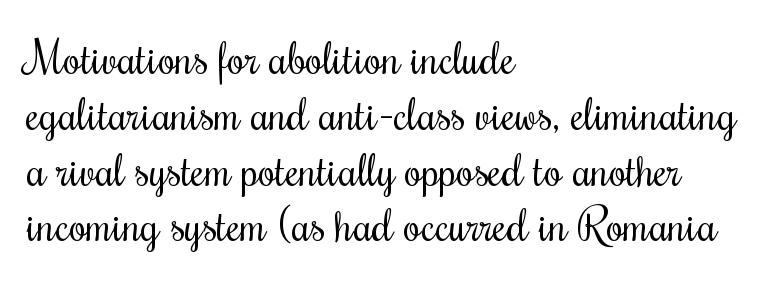
Q: Is the text bold? A: No.
Q: Is the text italic (slanted)? A: Yes.
Q: Is the typeface a serif or a sans-serif typeface? A: Serif.
Q: Is the text underlined? A: No.
Q: How is the paragraph aligned? A: Left-aligned.
Q: Is the spacing between letters normal or unusually wide? A: Normal.
Q: Width (condensed, normal, or wide)? A: Condensed.
Q: Stroke contrast? A: Medium.
Q: x-height? A: Small.
Q: Monospaced? A: No.
